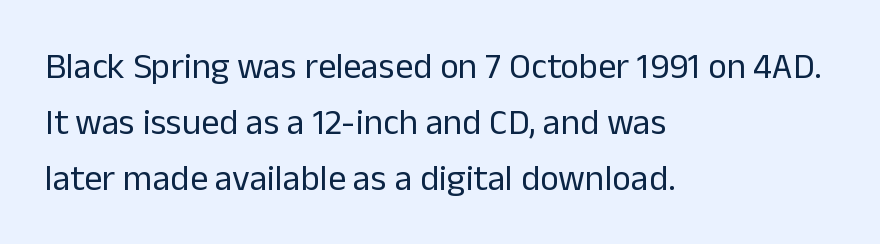
Q: Is the text bold? A: No.
Q: Is the text italic (slanted)? A: No, it is upright.
Q: Is the typeface a serif or a sans-serif typeface? A: Sans-serif.
Q: Is the text underlined? A: No.
Q: How is the paragraph aligned? A: Left-aligned.
Q: Is the spacing between letters normal or unusually wide? A: Normal.
Q: Is the spacing between lines tight, normal or loose? A: Normal.
Q: Width (condensed, normal, or wide)? A: Normal.
Q: Stroke contrast? A: Low.
Q: x-height? A: Medium.
Q: Monospaced? A: No.
